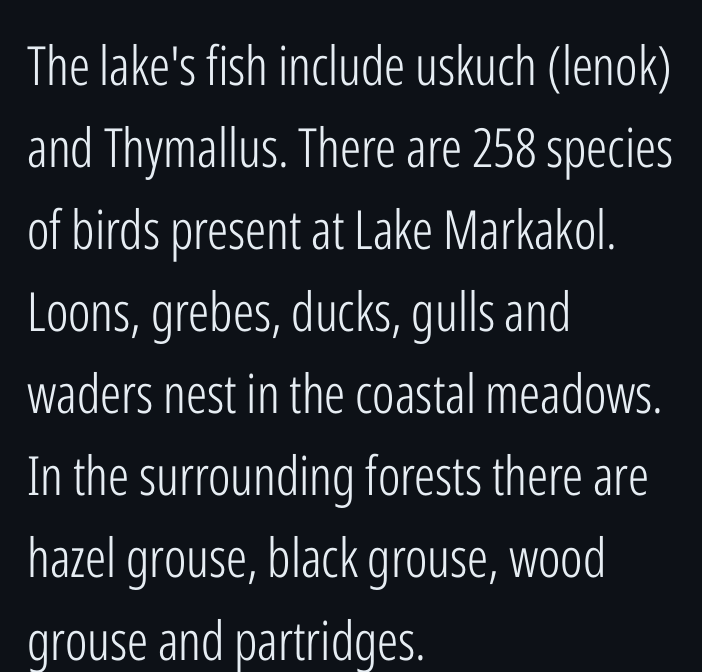
{"serif": "no", "italic": "no", "bold": "no", "weight": "light", "width": "condensed", "stroke_contrast": "low", "x_height": "medium", "monospaced": "no", "underline": "no", "align": "left", "line_spacing": "normal", "line_spacing_ratio": 1.52, "letter_spacing": "normal", "letter_spacing_em": 0.0, "glyph_px": 54}
